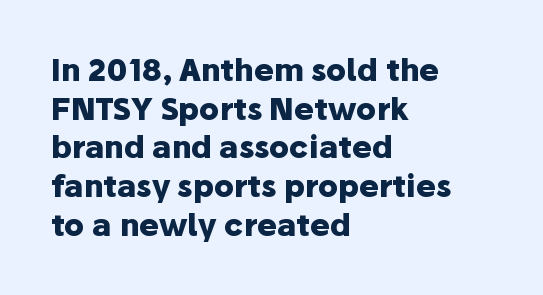
Q: Is the text bold? A: Yes.
Q: Is the text italic (slanted)? A: No, it is upright.
Q: Is the typeface a serif or a sans-serif typeface? A: Sans-serif.
Q: Is the text underlined? A: No.
Q: How is the paragraph aligned? A: Left-aligned.
Q: Is the spacing between letters normal or unusually wide? A: Normal.
Q: Is the spacing between lines tight, normal or loose? A: Normal.
Q: Width (condensed, normal, or wide)? A: Normal.
Q: Stroke contrast? A: Low.
Q: x-height? A: Medium.
Q: Monospaced? A: No.
